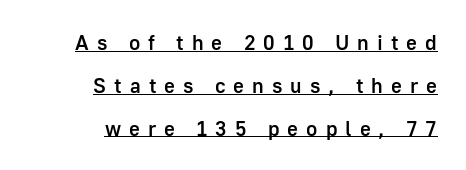
Students, observe the line beneath the letters — that is underlining. Stroke thickness is moderately raised; the sample reads as semibold. Words appear elongated and porous because spacing is wide. This rendering uses right alignment, leaving the left contour irregular.
